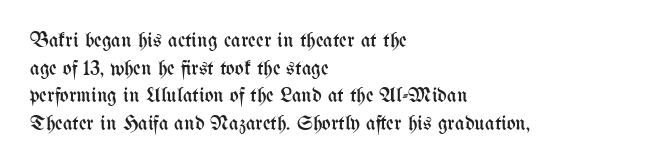
Teacher's note: observe the even left margin — that is flush-left alignment. The line texture is even and compact thanks to regular tracking. The lettering stays uniformly vertical, giving the passage a roman look. The baseline area is clear.
